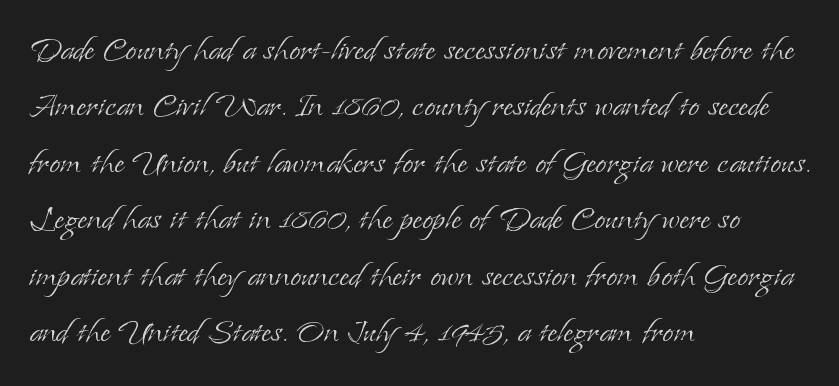
The image shows 40 px light serif type; set left-aligned, normal line spacing (1.41x), normal letter spacing, not underlined; low stroke contrast and a small x-height.
